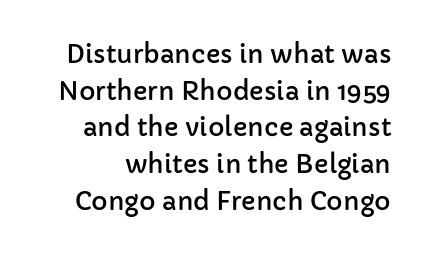
Q: Is the text italic (slanted)? A: No, it is upright.
Q: Is the text underlined? A: No.
Q: Is the spacing between letters normal or unusually wide? A: Normal.
Q: Is the spacing between lines tight, normal or loose? A: Normal.
